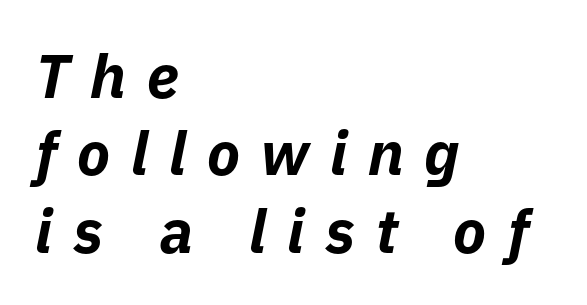
The image shows 61 px bold type, italic (leaning right); set left-aligned, normal line spacing (1.27x), unusually wide letter spacing (+0.34 em), not underlined; low stroke contrast and a medium x-height.
